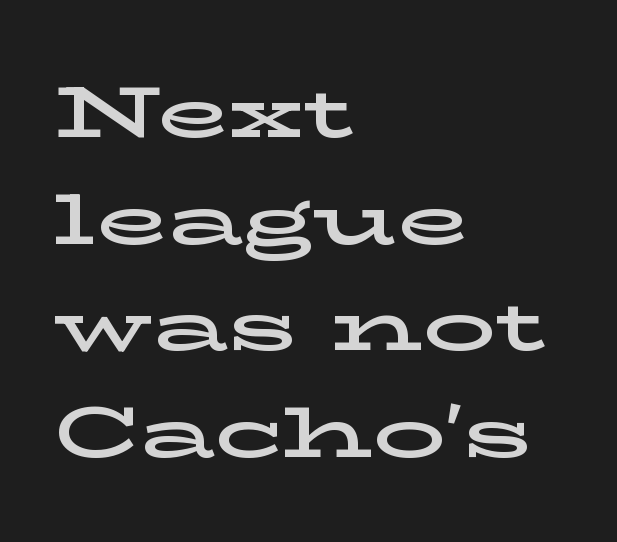
{"serif": "yes", "italic": "no", "width": "wide", "stroke_contrast": "low", "x_height": "medium", "monospaced": "no", "underline": "no", "align": "left", "line_spacing": "normal", "line_spacing_ratio": 1.46, "letter_spacing": "normal", "letter_spacing_em": 0.0, "glyph_px": 73}
